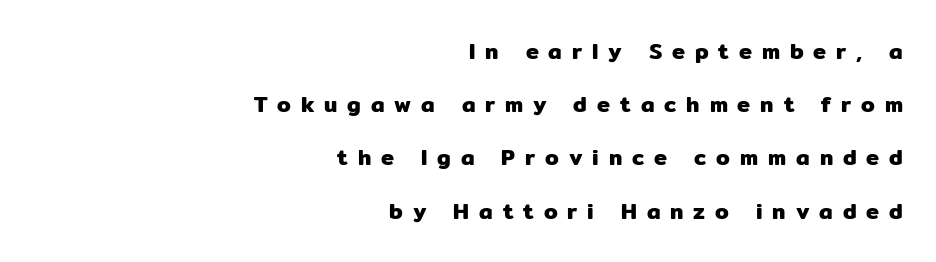
The image shows 22 px text type, upright; set right-aligned, loose line spacing (2.42x), unusually wide letter spacing (+0.45 em), not underlined.
